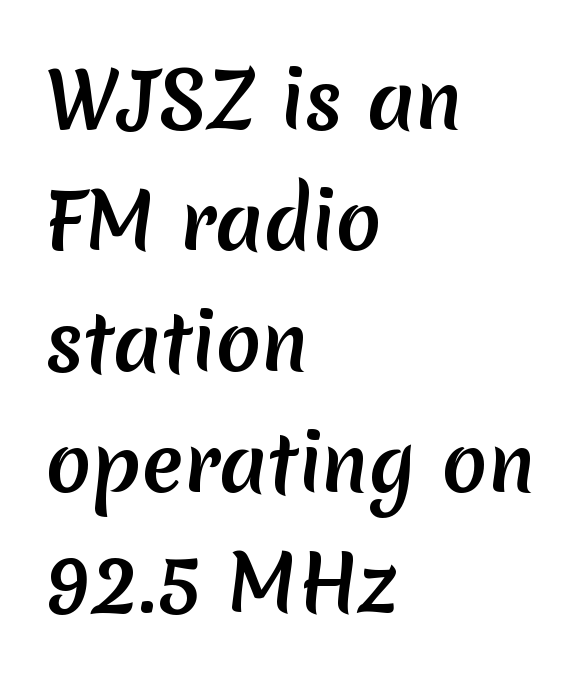
{"serif": "no", "width": "normal", "stroke_contrast": "medium", "x_height": "medium", "monospaced": "no", "underline": "no", "align": "left", "line_spacing": "normal", "line_spacing_ratio": 1.59, "letter_spacing": "normal", "letter_spacing_em": 0.0, "glyph_px": 76}
